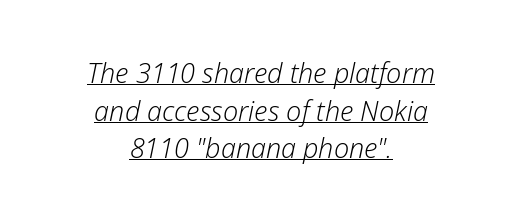
Q: Is the text bold? A: No.
Q: Is the text italic (slanted)? A: Yes, it leans right by about 12 degrees.
Q: Is the text underlined? A: Yes.
Q: How is the paragraph aligned? A: Centered.
Q: Is the spacing between letters normal or unusually wide? A: Normal.
Q: Is the spacing between lines tight, normal or loose? A: Normal.
